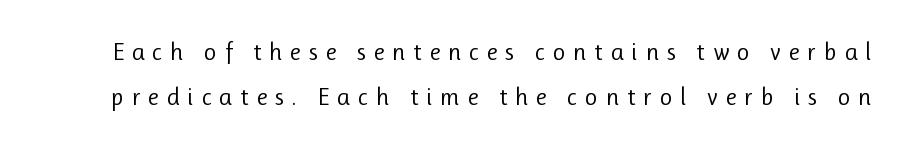
Q: Is the text bold? A: No.
Q: Is the text italic (slanted)? A: No, it is upright.
Q: Is the text underlined? A: No.
Q: Is the spacing between letters normal or unusually wide? A: Unusually wide.
